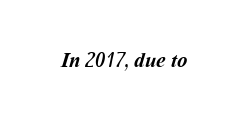
Q: Is the text bold? A: Yes.
Q: Is the text underlined? A: No.
Q: Is the spacing between letters normal or unusually wide? A: Normal.
